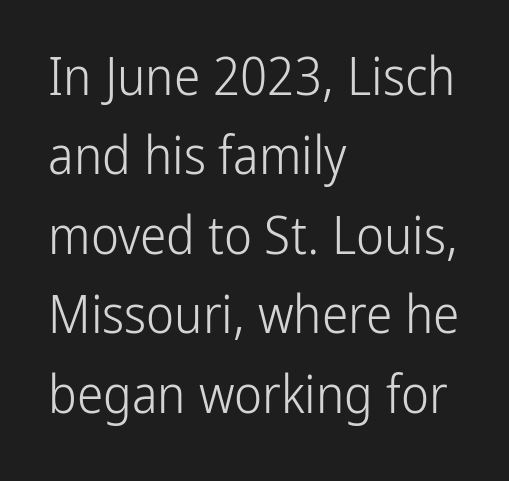
The image shows 53 px light, condensed sans-serif type, upright; set left-aligned, normal line spacing (1.5x), normal letter spacing, not underlined; low stroke contrast and a medium x-height.
